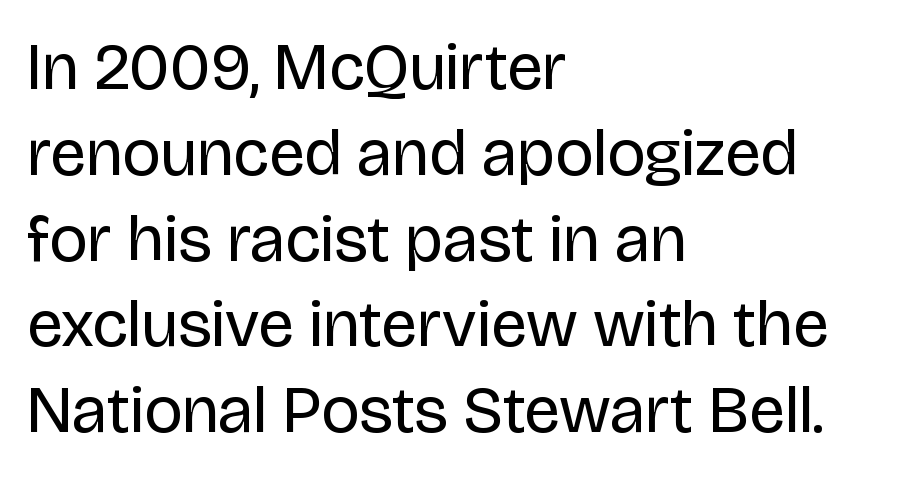
{"serif": "no", "italic": "no", "bold": "no", "weight": "regular", "width": "normal", "stroke_contrast": "low", "x_height": "large", "monospaced": "no", "underline": "no", "align": "left", "line_spacing": "normal", "line_spacing_ratio": 1.3, "letter_spacing": "normal", "letter_spacing_em": 0.0, "glyph_px": 66}
